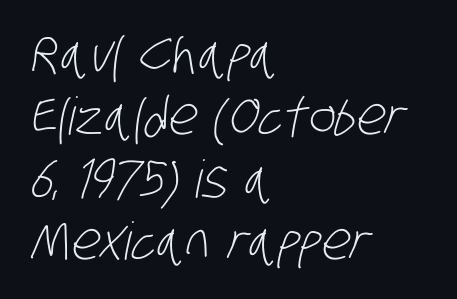
This reads as an unemphasized weight, regular at the heaviest. Is the block centered? No — it sits flush against the left margin. Short note: letters normally spaced. Is this a fixed-width face? No — the glyphs have proportional, varying widths.
